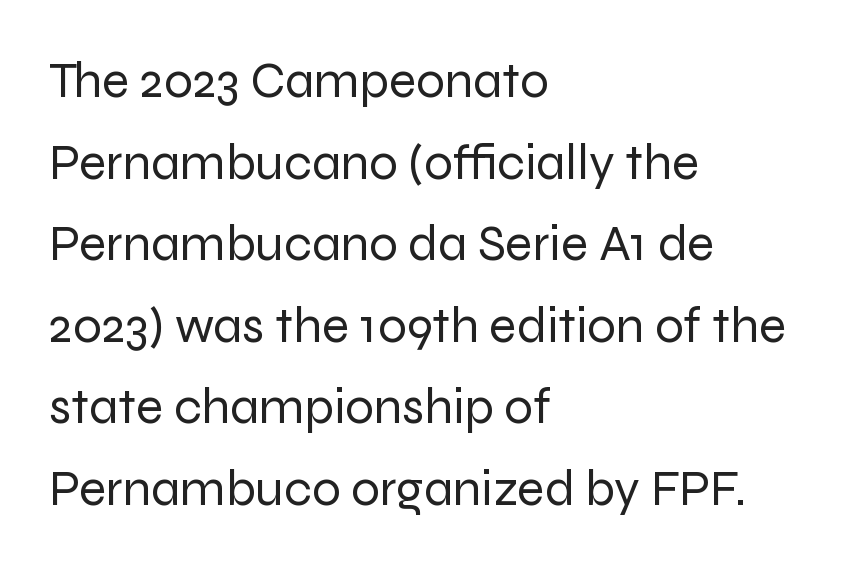
The image shows 51 px regular-weight sans-serif type, upright; set left-aligned, normal line spacing (1.6x), normal letter spacing, not underlined; low stroke contrast and a medium x-height.
